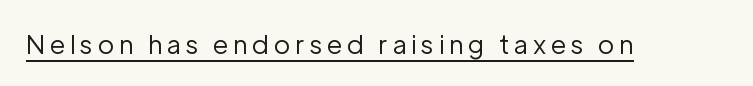
The image shows 26 px text type, upright; set unusually wide letter spacing (+0.2 em), underlined.
